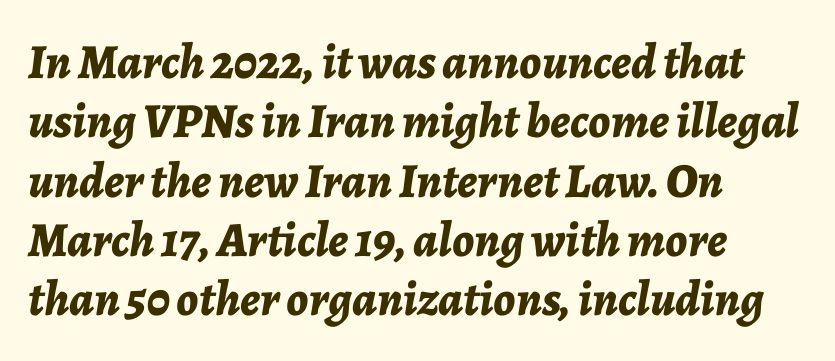
Spacing verdict: proportional, widths tailored to each character. Strong, thick strokes mark this as bold type. Every row of glyphs begins at an identical x-position on the left. Tall strokes in this sample are angled rather than plumb. Tracking here is standard; glyphs follow each other at the usual distance.
